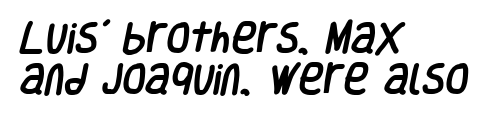
Alignment: flush left. In terms of letterspacing, this is plain default setting. Think of a printed novel: that variable character pitch is what you see here. The baseline area is clear. Serifs: no, the terminals of the letterforms are clean.
